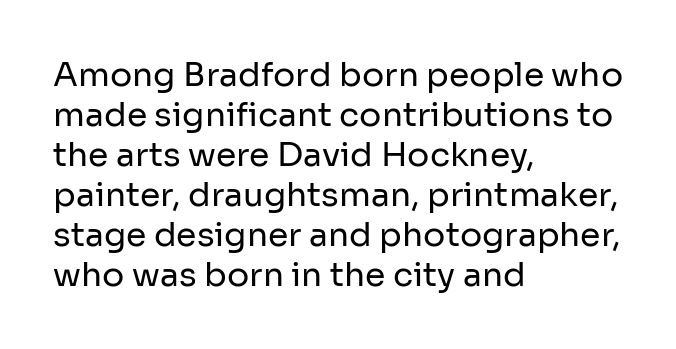
The face used here is proportionally spaced, like ordinary book or web type. The tracking reads as untouched default to a designer's eye. Style check: upright. The lines are quadded left.
